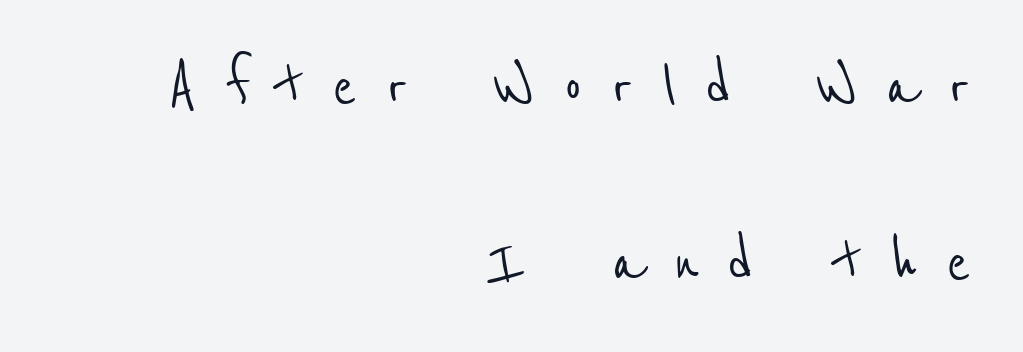
{"serif": "no", "width": "condensed", "stroke_contrast": "low", "x_height": "medium", "monospaced": "no", "underline": "no", "align": "right", "line_spacing": "loose", "line_spacing_ratio": 2.44, "letter_spacing": "wide", "letter_spacing_em": 0.39, "glyph_px": 72}
